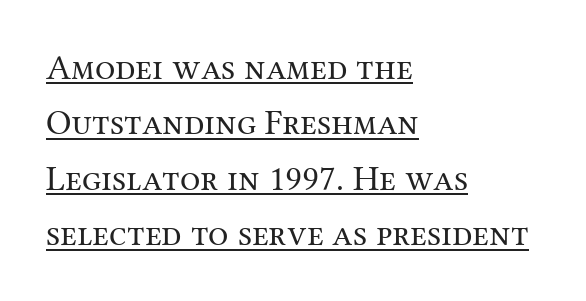
Q: Is the text bold? A: No.
Q: Is the text italic (slanted)? A: No, it is upright.
Q: Is the typeface a serif or a sans-serif typeface? A: Serif.
Q: Is the text underlined? A: Yes.
Q: How is the paragraph aligned? A: Left-aligned.
Q: Is the spacing between letters normal or unusually wide? A: Normal.
Q: Is the spacing between lines tight, normal or loose? A: Normal.
Q: Width (condensed, normal, or wide)? A: Normal.
Q: Stroke contrast? A: Medium.
Q: x-height? A: Medium.
Q: Monospaced? A: No.
